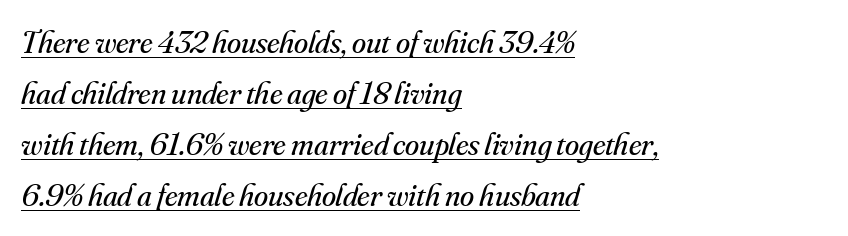
{"serif": "yes", "italic": "yes", "lean": "right", "slant_degrees": 16, "bold": "no", "weight": "regular", "width": "normal", "stroke_contrast": "medium", "x_height": "small", "monospaced": "no", "underline": "yes", "align": "left", "line_spacing": "normal", "line_spacing_ratio": 1.59, "letter_spacing": "normal", "letter_spacing_em": 0.0, "glyph_px": 32}
